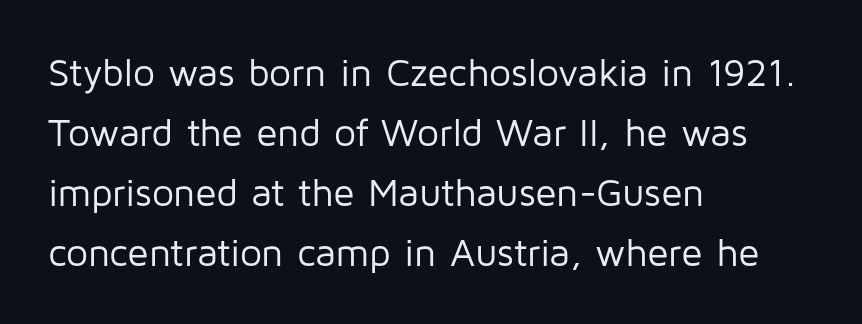
{"serif": "no", "italic": "no", "bold": "no", "weight": "regular", "width": "normal", "stroke_contrast": "low", "x_height": "medium", "monospaced": "no", "underline": "no", "align": "left", "line_spacing": "normal", "line_spacing_ratio": 1.54, "letter_spacing": "normal", "letter_spacing_em": 0.0, "glyph_px": 39}
